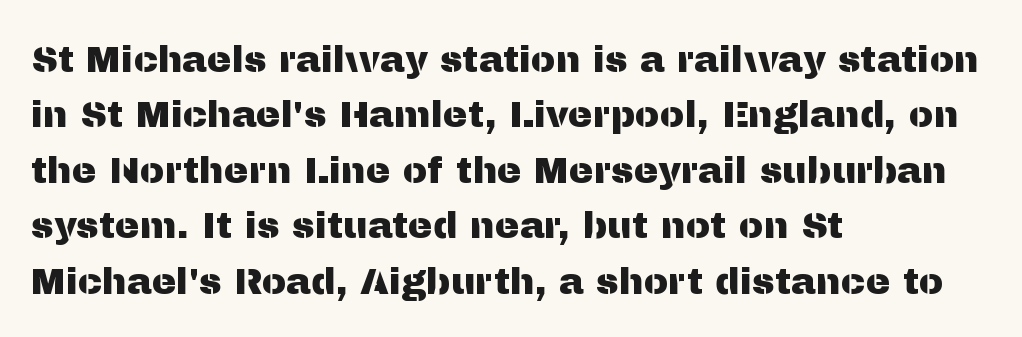
The image shows 37 px sans-serif type, upright; set left-aligned, normal line spacing (1.5x), normal letter spacing, not underlined; medium stroke contrast and a medium x-height.
